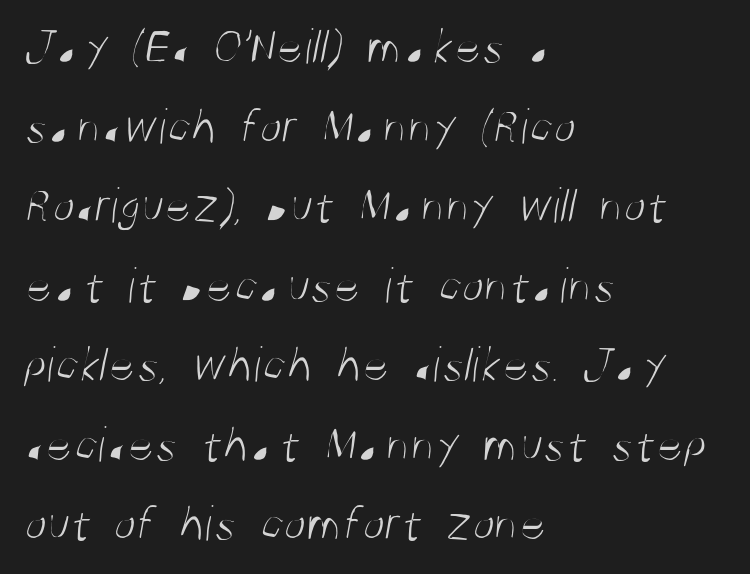
A bare baseline throughout the passage. Spacing verdict: proportional, widths tailored to each character. Default kerning and tracking; the words read as compact shapes. Is the stroke heavy? The answer is a plain regular-or-lighter. Grotesque or geometric, the face here clearly has no serifs. Successive baselines arrive at the customary interval.
